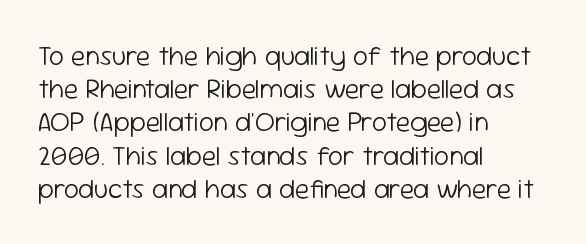
The image shows 27 px text type, upright; set left-aligned, line spacing 1.23x, normal letter spacing, not underlined.
